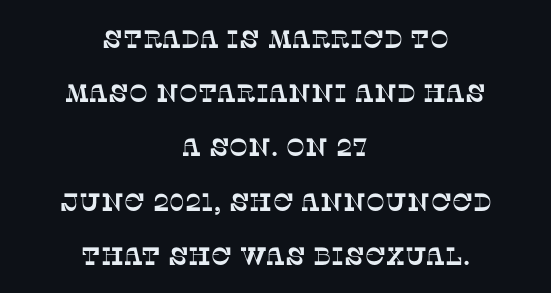
Q: Is the text underlined? A: No.
Q: How is the paragraph aligned? A: Centered.
Q: Is the spacing between letters normal or unusually wide? A: Normal.
Q: Is the spacing between lines tight, normal or loose? A: Loose.
